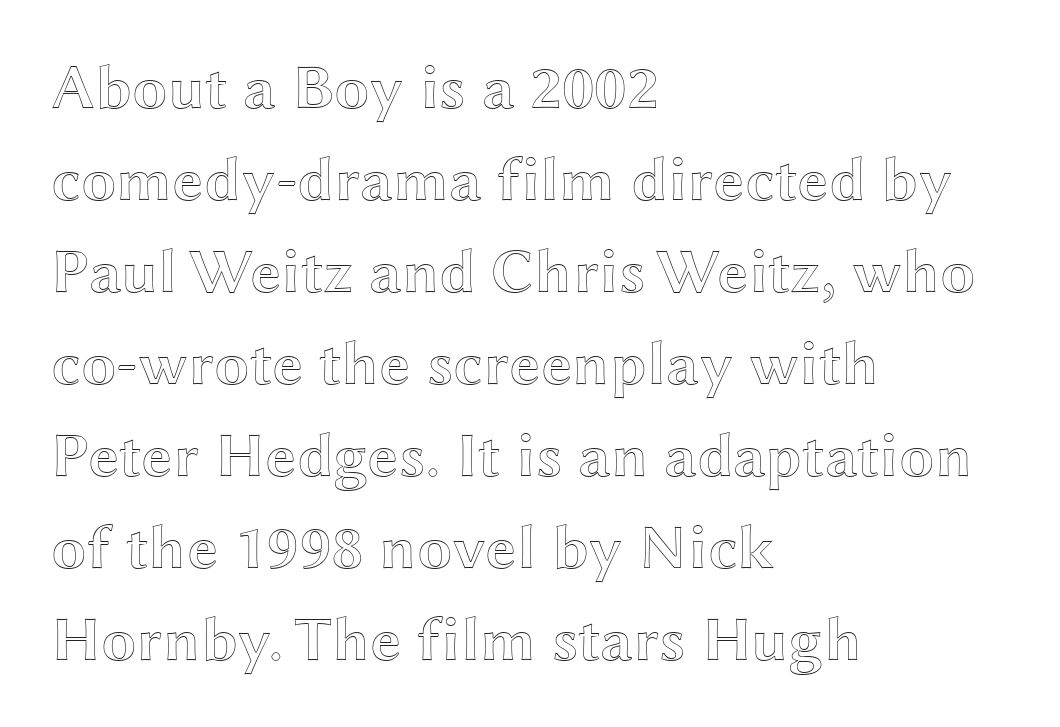
The image shows 63 px wide type, upright; set left-aligned, normal line spacing (1.46x), normal letter spacing, not underlined; a medium x-height.
